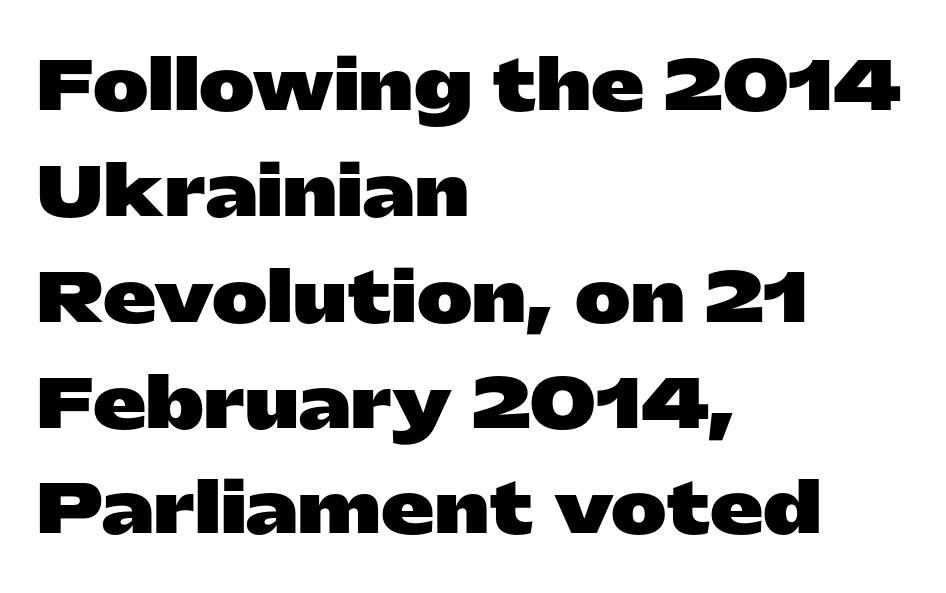
Each letter keeps its own natural width here, so spacing adapts to shape. Students, note that the glyphs here touch the page at normal intervals. The words here are not underlined. The rendering uses a moderate line-height, typical for paragraphs. The lettering stays uniformly vertical, giving the passage a roman look.
